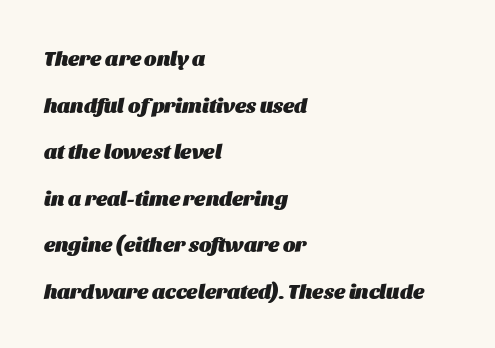
The image shows 21 px bold type, italic (leaning right); set left-aligned, loose line spacing (2.22x), normal letter spacing, not underlined.
